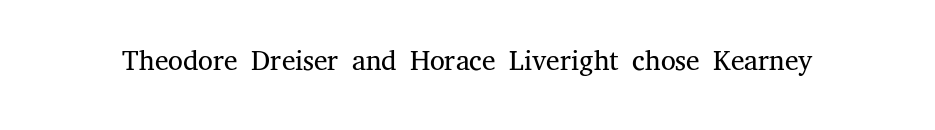
The image shows 42 px light serif type, upright; set normal letter spacing, not underlined; medium stroke contrast and a medium x-height.
